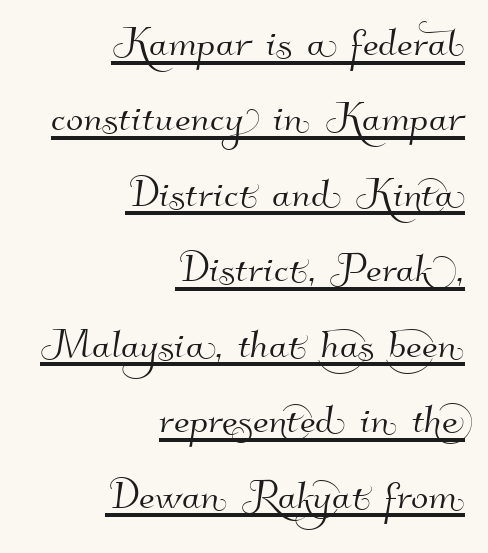
{"serif": "no", "width": "normal", "stroke_contrast": "high", "x_height": "small", "monospaced": "no", "underline": "yes", "align": "right", "line_spacing": "normal", "line_spacing_ratio": 1.48, "letter_spacing": "normal", "letter_spacing_em": 0.0, "glyph_px": 51}
